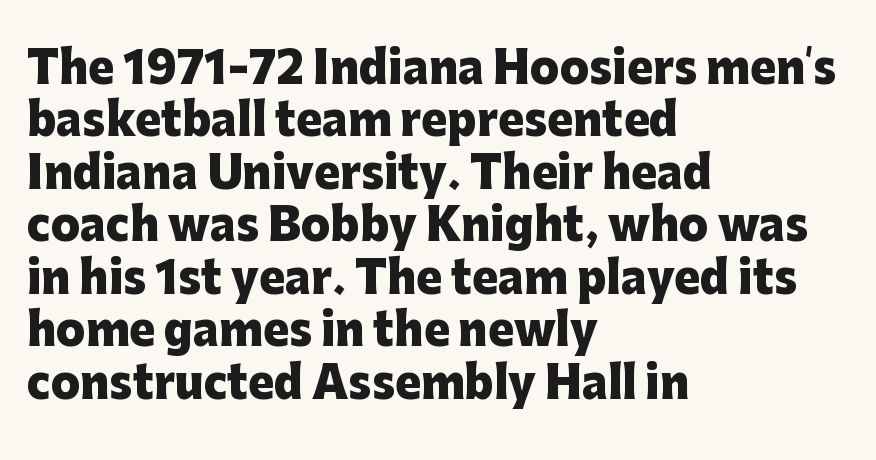
The image shows 43 px heavy sans-serif type, upright; set left-aligned, line spacing 1.22x, normal letter spacing, not underlined; low stroke contrast and a medium x-height.
